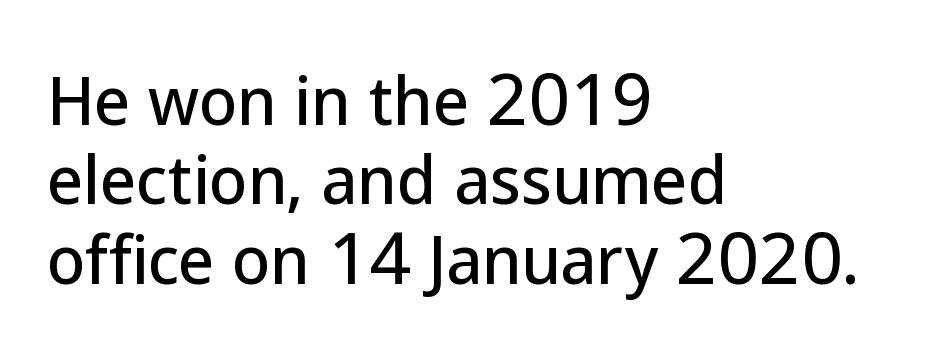
{"serif": "no", "italic": "no", "width": "normal", "stroke_contrast": "low", "x_height": "medium", "monospaced": "no", "underline": "no", "align": "left", "line_spacing": "normal", "line_spacing_ratio": 1.26, "letter_spacing": "normal", "letter_spacing_em": 0.0, "glyph_px": 63}
